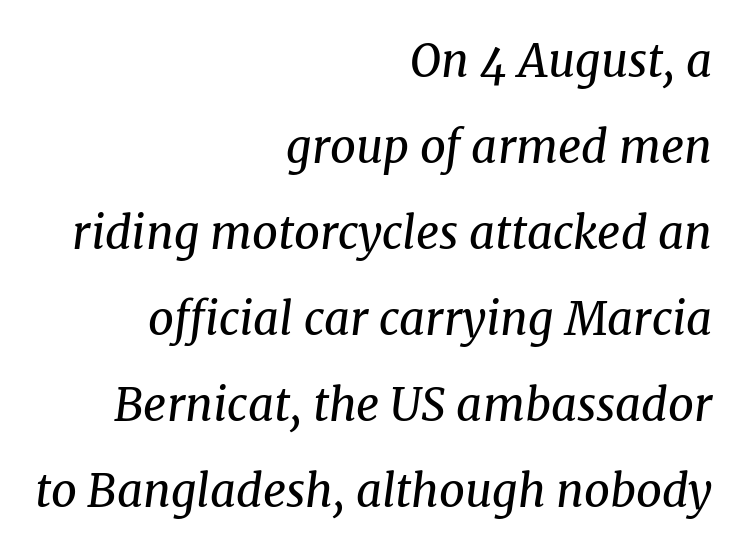
{"serif": "yes", "italic": "yes", "lean": "right", "slant_degrees": 8, "bold": "no", "weight": "regular", "width": "normal", "stroke_contrast": "medium", "x_height": "medium", "monospaced": "no", "underline": "no", "align": "right", "line_spacing": "loose", "line_spacing_ratio": 1.91, "letter_spacing": "normal", "letter_spacing_em": 0.0, "glyph_px": 45}
